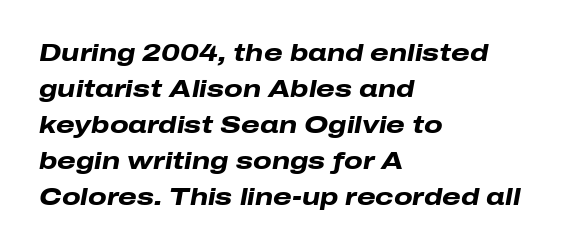
The image shows 24 px bold type, italic (leaning right); set left-aligned, normal line spacing (1.5x), normal letter spacing, not underlined.
